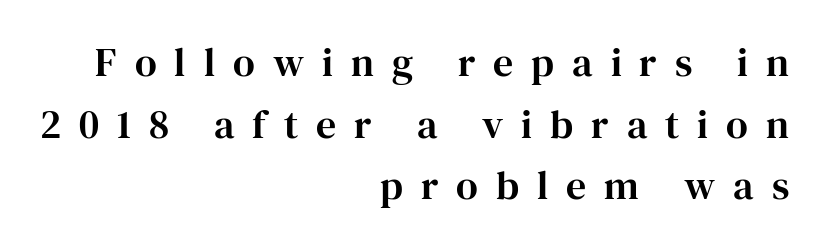
Q: Is the text italic (slanted)? A: No, it is upright.
Q: Is the typeface a serif or a sans-serif typeface? A: Serif.
Q: Is the text underlined? A: No.
Q: How is the paragraph aligned? A: Right-aligned.
Q: Is the spacing between letters normal or unusually wide? A: Unusually wide.
Q: Is the spacing between lines tight, normal or loose? A: Normal.
Q: Width (condensed, normal, or wide)? A: Normal.
Q: Stroke contrast? A: High.
Q: x-height? A: Medium.
Q: Monospaced? A: No.
